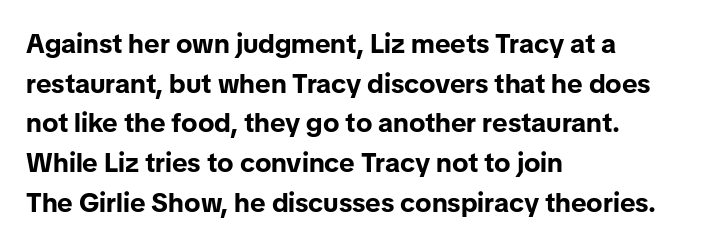
The glyphs are unaccompanied by any horizontal stroke below them. The characters look thick and weighty, a clear bold. Horizontally, the lines are justified to the leading edge only. Successive baselines arrive at the customary interval. Ordinary non-slanted type is in use.
